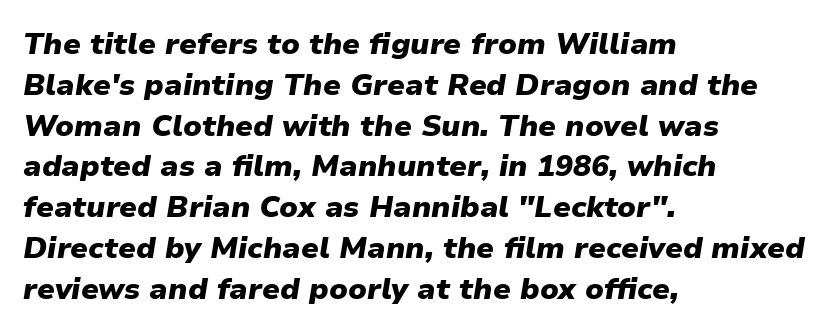
Descenders hang freely into open space. The lines are quadded left. Looking at the ascenders, they clearly lean. The face used here is proportionally spaced, like ordinary book or web type. The designer left line spacing at the default.
